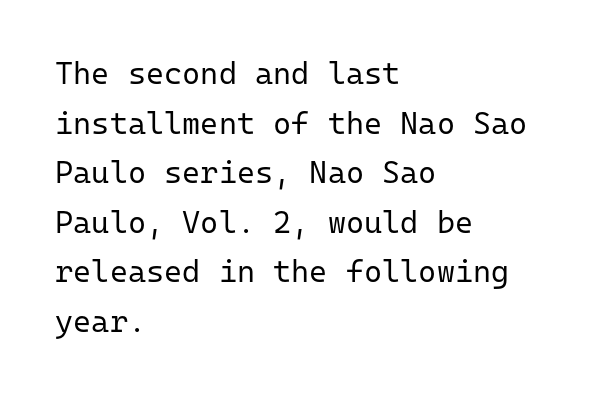
{"serif": "no", "italic": "no", "bold": "no", "weight": "regular", "width": "normal", "stroke_contrast": "low", "x_height": "medium", "monospaced": "yes", "underline": "no", "align": "left", "line_spacing": "normal", "line_spacing_ratio": 1.6, "letter_spacing": "normal", "letter_spacing_em": 0.0, "glyph_px": 31}
